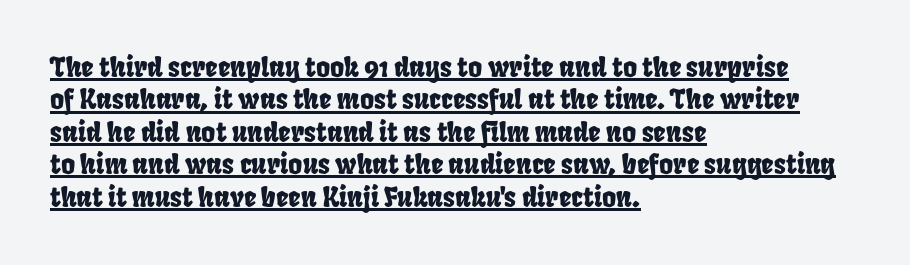
The image shows 27 px text type; set left-aligned, line spacing 1.2x, normal letter spacing, underlined.
